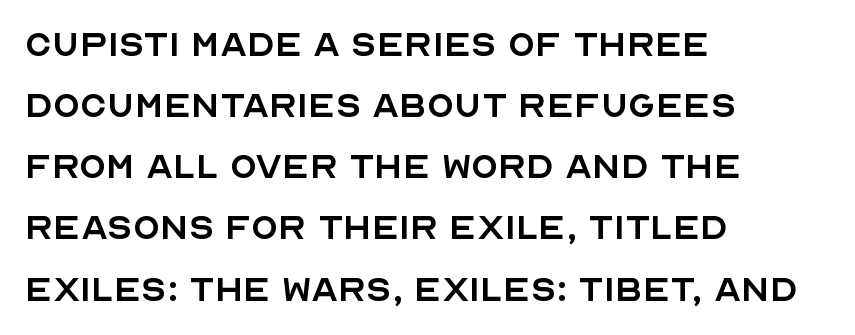
Regarding serifs, this sample does without them. Observe the ordinary spacing: letters are neighbours, not strangers. Bold? No — there's no thickening of the strokes. You can tell it's not italic because the verticals are truly vertical. Leading: standard. Underlining? Definitely not there.
